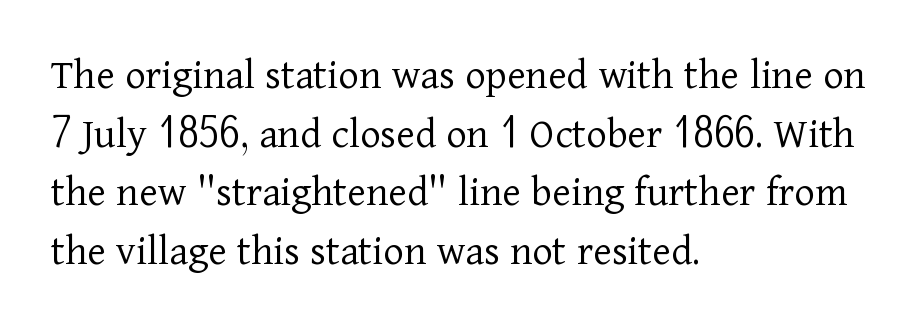
The image shows 44 px light serif type, upright; set left-aligned, normal line spacing (1.33x), normal letter spacing, not underlined; low stroke contrast and a medium x-height.
